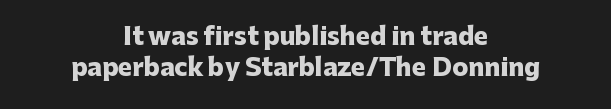
The image shows 24 px bold type, upright; set centered, normal line spacing (1.31x), normal letter spacing, not underlined.
